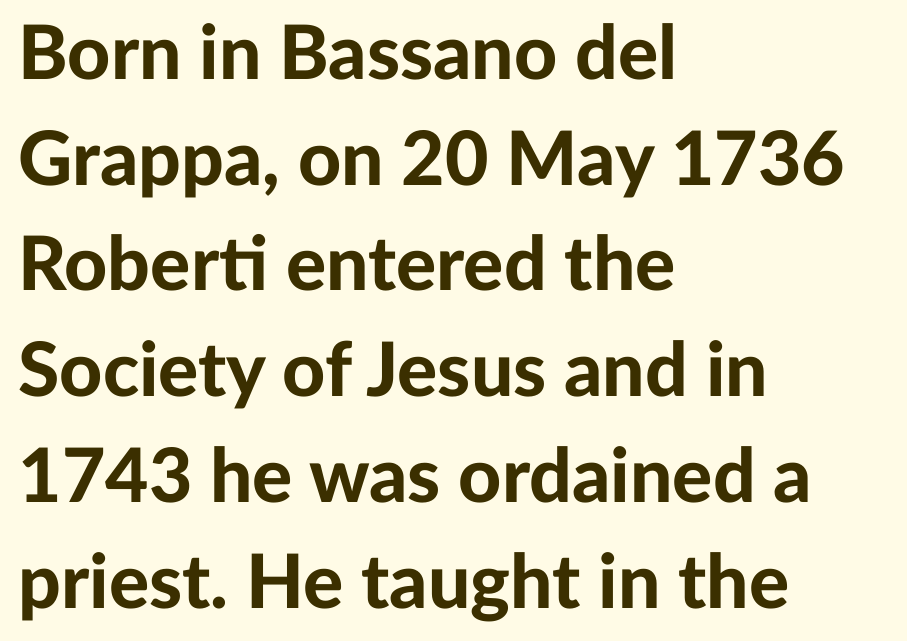
The image shows 75 px bold sans-serif type, upright; set left-aligned, normal line spacing (1.41x), normal letter spacing, not underlined; low stroke contrast and a medium x-height.
